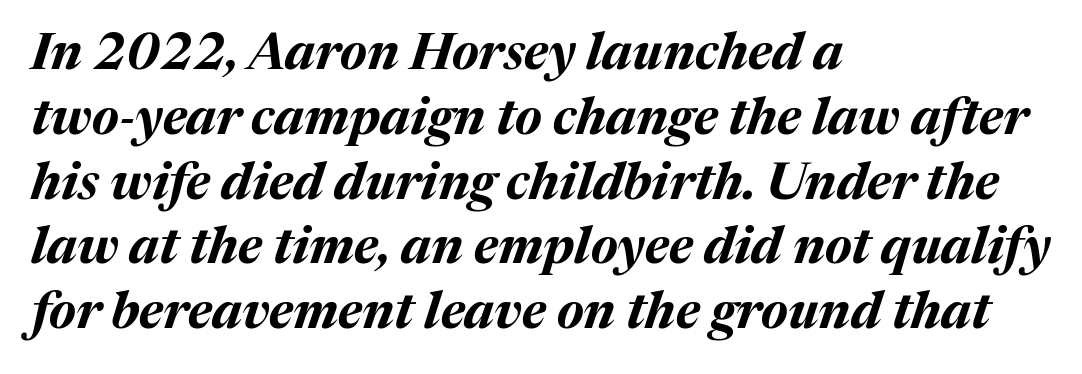
{"italic": "yes", "lean": "right", "slant_degrees": 17, "bold": "yes", "weight": "bold", "width": "normal", "stroke_contrast": "medium", "x_height": "medium", "monospaced": "no", "underline": "no", "align": "left", "line_spacing": "normal", "line_spacing_ratio": 1.27, "letter_spacing": "normal", "letter_spacing_em": 0.0, "glyph_px": 51}
